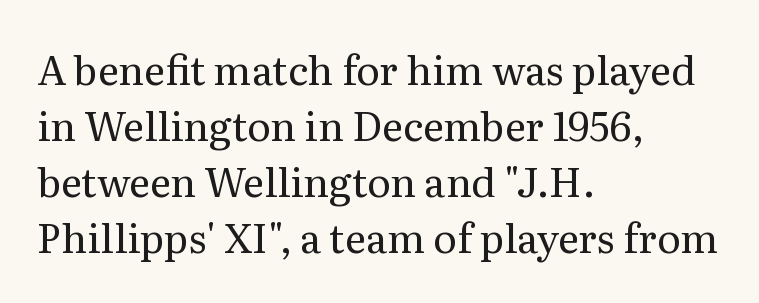
There is no visible air inserted between adjacent glyphs. The rendering uses natural spacing where letterforms have individual widths. No italicization has been applied; the sample stays upright. Is the block centered? No — it sits flush against the left margin.
